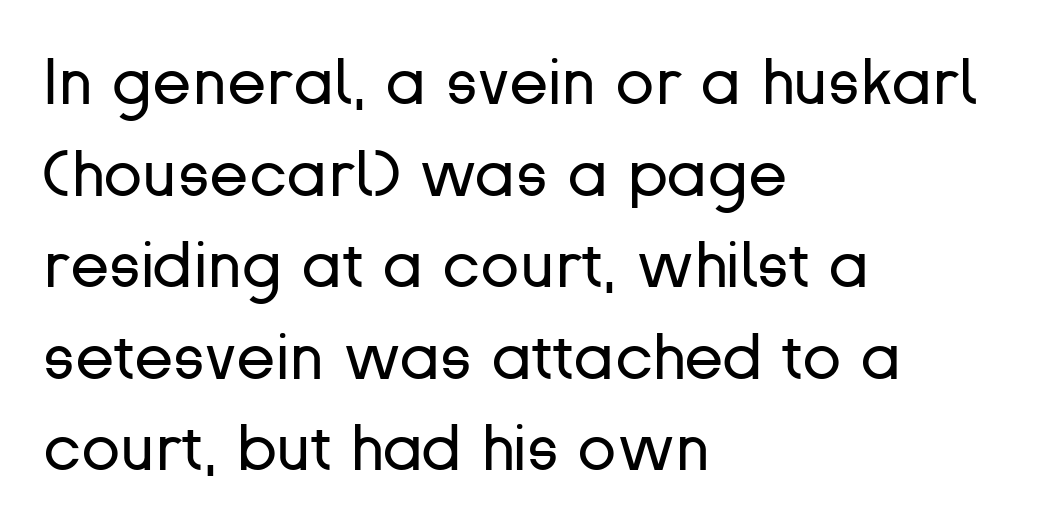
The image shows 64 px regular-weight sans-serif type, upright; set left-aligned, normal line spacing (1.43x), normal letter spacing, not underlined; low stroke contrast and a medium x-height.
